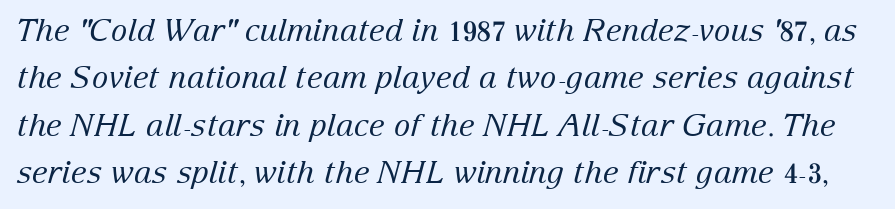
The image shows 31 px regular-weight serif type, italic (leaning right); set normal line spacing (1.53x), normal letter spacing, not underlined; low stroke contrast and a medium x-height.
